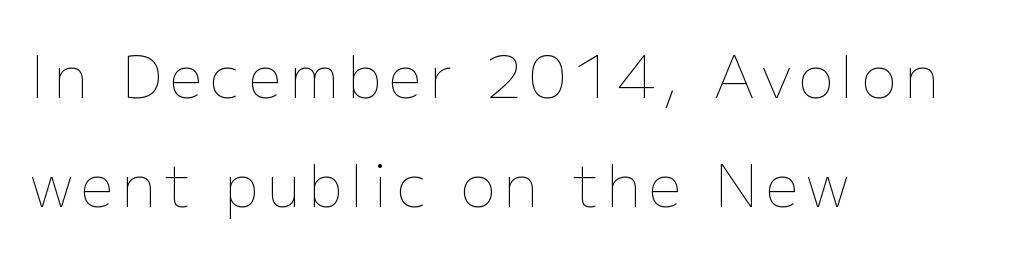
{"italic": "no", "bold": "no", "weight": "thin", "width": "normal", "stroke_contrast": "low", "x_height": "medium", "monospaced": "no", "underline": "no", "align": "left", "line_spacing_ratio": 1.88, "glyph_px": 58}
